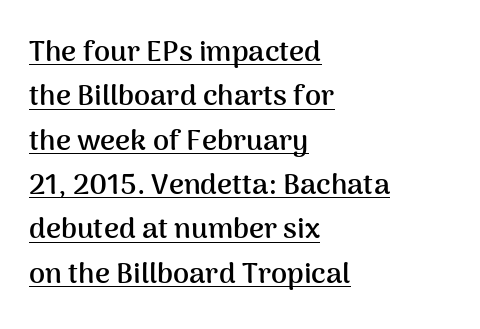
{"serif": "no", "italic": "no", "bold": "yes", "weight": "semibold", "width": "normal", "stroke_contrast": "medium", "x_height": "medium", "monospaced": "no", "underline": "yes", "align": "left", "line_spacing": "normal", "line_spacing_ratio": 1.53, "letter_spacing": "normal", "letter_spacing_em": 0.0, "glyph_px": 29}
